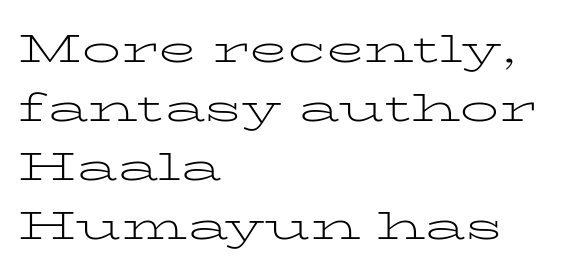
The image shows 39 px light, wide serif type, upright; set left-aligned, normal line spacing (1.51x), normal letter spacing, not underlined; low stroke contrast and a medium x-height.
